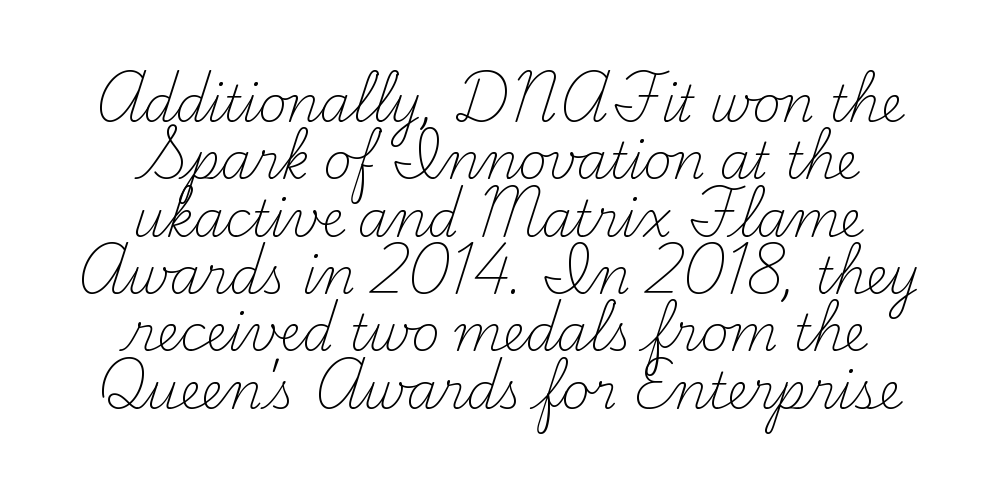
The image shows 49 px light type; set centered, line spacing 1.17x, normal letter spacing, not underlined; medium stroke contrast and a small x-height.
